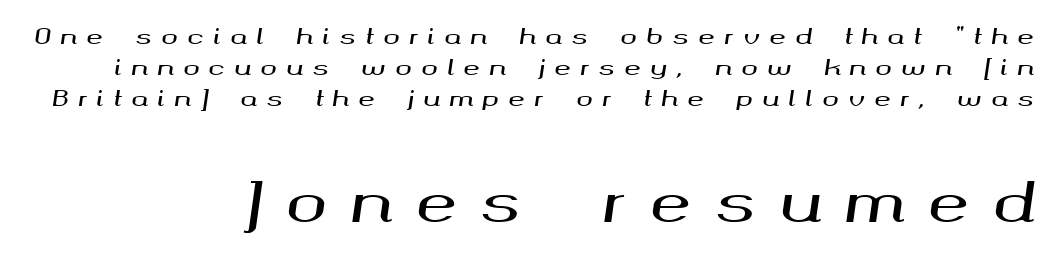
Q: Is the text italic (slanted)? A: Yes, it leans right by about 8 degrees.
Q: Is the text underlined? A: No.
Q: How is the paragraph aligned? A: Right-aligned.
Q: Is the spacing between letters normal or unusually wide? A: Unusually wide.
Q: Is the spacing between lines tight, normal or loose? A: Normal.
Q: Which block of text is set in a larger size, the first (top) or the second (bottom)? A: The second (bottom) one.
Q: Width (condensed, normal, or wide)? A: Wide.
Q: Stroke contrast? A: Medium.
Q: x-height? A: Medium.
Q: Monospaced? A: No.
